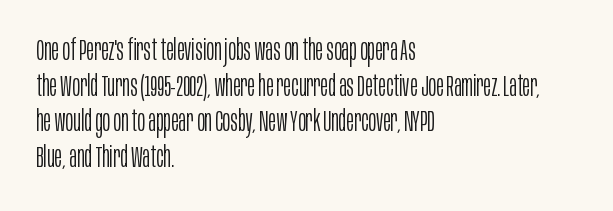
{"serif": "no", "italic": "no", "bold": "no", "weight": "light", "width": "condensed", "stroke_contrast": "low", "x_height": "large", "monospaced": "no", "underline": "no", "align": "left", "line_spacing_ratio": 1.23, "letter_spacing": "normal", "letter_spacing_em": 0.0, "glyph_px": 29}
